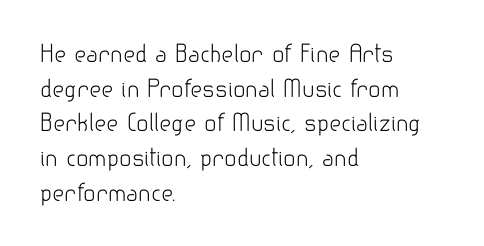
{"italic": "no", "bold": "no", "underline": "no", "align": "left", "line_spacing": "normal", "line_spacing_ratio": 1.51, "letter_spacing": "normal", "letter_spacing_em": 0.0, "glyph_px": 23}
